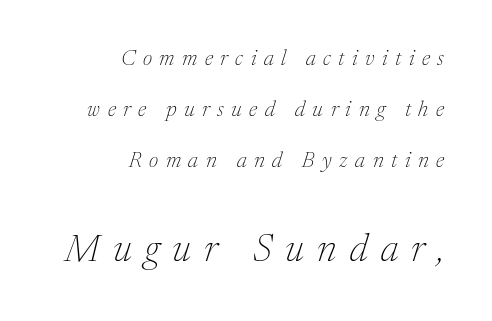
Looks like regular typesetting: each glyph gets only the width it needs. The font family rendered here belongs to the serif group. If you measured baseline to baseline, you'd find a long distance. Style check: oblique. A student would call this right alignment; a typographer would say flush right, rag left. Compare the two chunks: the lower has the greater cap height.
